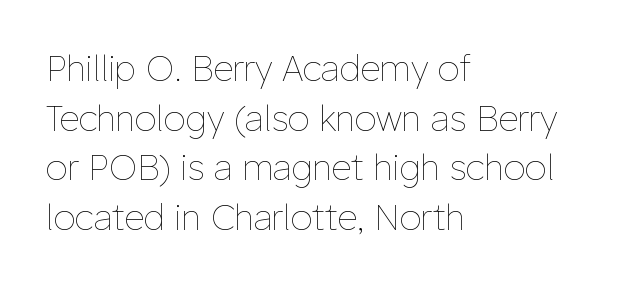
The image shows 35 px thin type, upright; set left-aligned, normal line spacing (1.42x), normal letter spacing, not underlined; low stroke contrast and a medium x-height.
